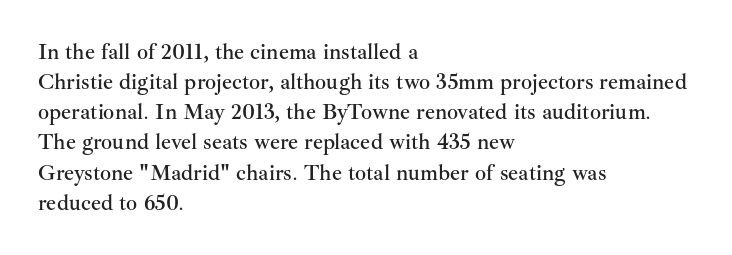
The lettering stays uniformly vertical, giving the passage a roman look. The text block is weighted toward the left margin, trailing off unevenly rightward. A typesetter would call this zero additional tracking. Evenly set lines give the paragraph a standard silhouette.
